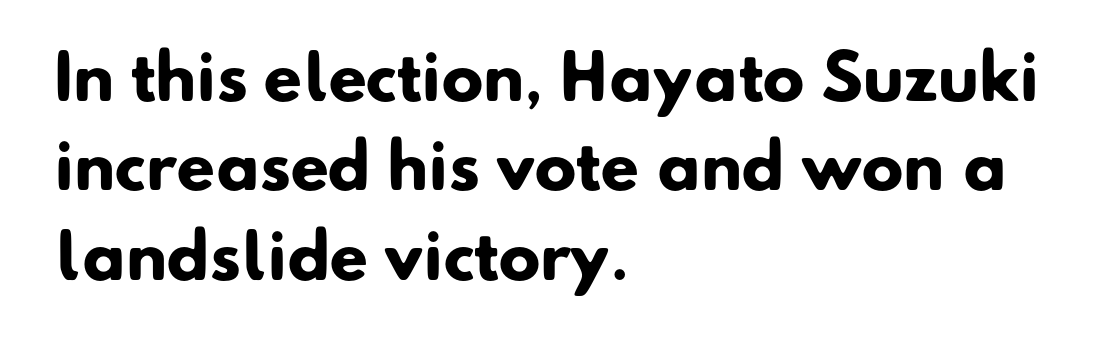
The image shows 62 px heavy sans-serif type; set left-aligned, normal line spacing (1.44x), normal letter spacing, not underlined; low stroke contrast and a small x-height.
